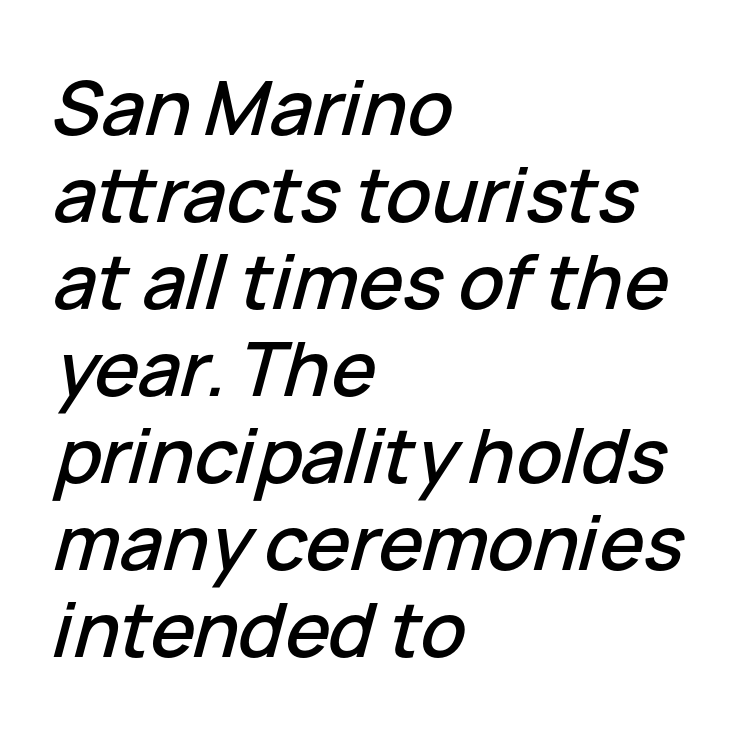
{"italic": "yes", "lean": "right", "slant_degrees": 15, "width": "normal", "stroke_contrast": "low", "x_height": "medium", "monospaced": "no", "underline": "no", "align": "left", "line_spacing_ratio": 1.16, "letter_spacing": "normal", "letter_spacing_em": 0.0, "glyph_px": 75}
